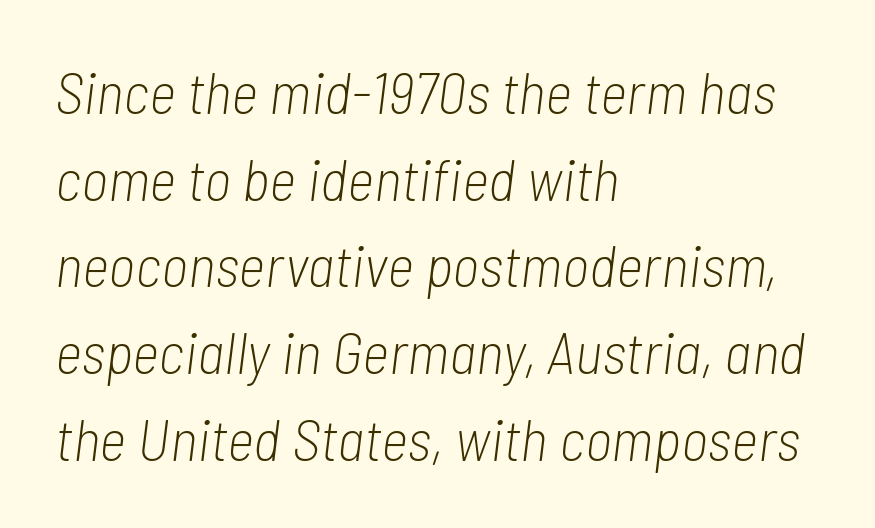
Q: Is the text bold? A: No.
Q: Is the text italic (slanted)? A: Yes, it leans right by about 7 degrees.
Q: Is the text underlined? A: No.
Q: How is the paragraph aligned? A: Left-aligned.
Q: Is the spacing between letters normal or unusually wide? A: Normal.
Q: Is the spacing between lines tight, normal or loose? A: Normal.
Q: Width (condensed, normal, or wide)? A: Condensed.
Q: Stroke contrast? A: Low.
Q: x-height? A: Medium.
Q: Monospaced? A: No.
